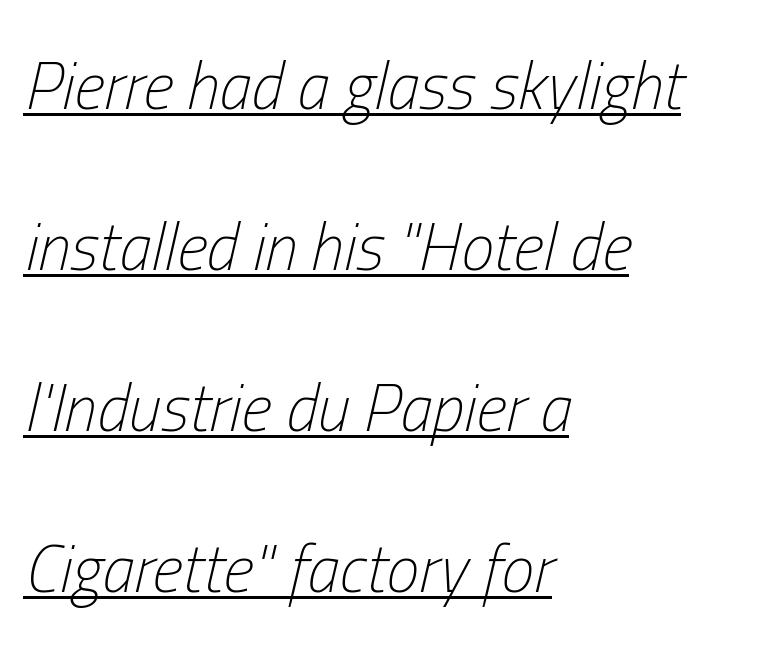
The image shows 66 px light, condensed type, italic (leaning right); set left-aligned, loose line spacing (2.44x), normal letter spacing, underlined; low stroke contrast and a medium x-height.
